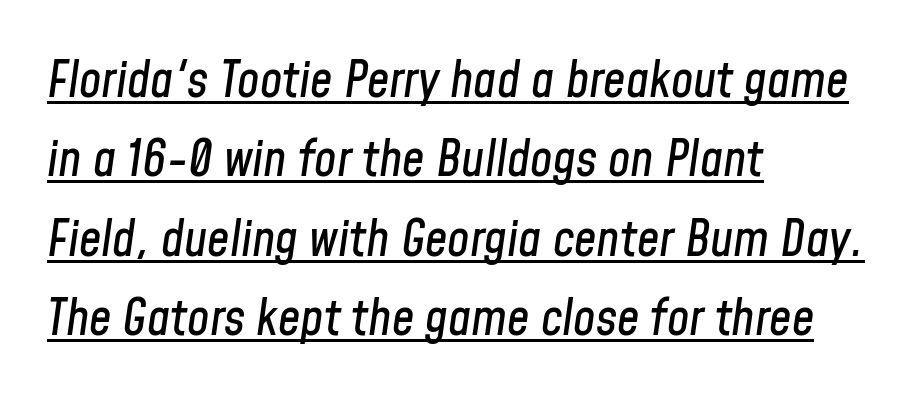
Spacing verdict: proportional, widths tailored to each character. If you drew a line through each stem, it would be angled. Compared with typical paragraphs, the rows here are spaced about the same. Here the glyphs are tracked normally, forming tight word shapes. Every word sits above its own underline. The ragged edge is on the right, which tells us the setting is flush left.
